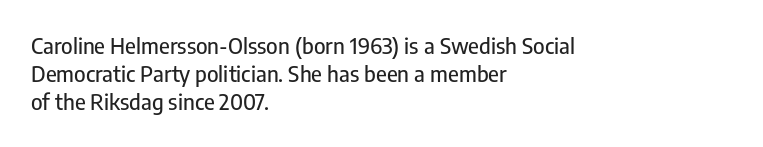
Q: Is the text italic (slanted)? A: No, it is upright.
Q: Is the text underlined? A: No.
Q: How is the paragraph aligned? A: Left-aligned.
Q: Is the spacing between letters normal or unusually wide? A: Normal.
Q: Is the spacing between lines tight, normal or loose? A: Normal.
